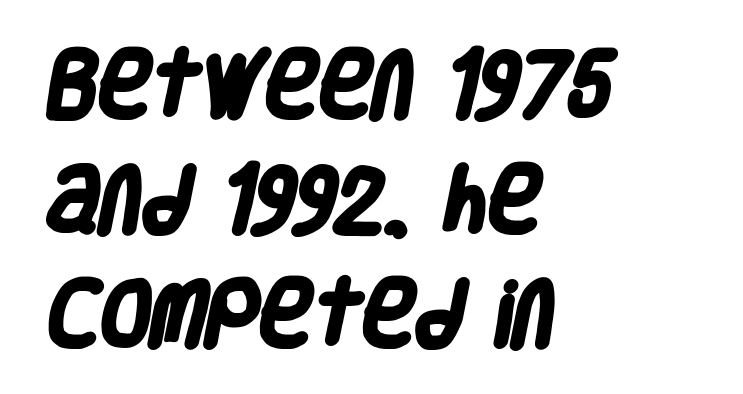
Q: Is the text bold? A: Yes.
Q: Is the typeface a serif or a sans-serif typeface? A: Sans-serif.
Q: Is the text underlined? A: No.
Q: How is the paragraph aligned? A: Left-aligned.
Q: Is the spacing between letters normal or unusually wide? A: Normal.
Q: Is the spacing between lines tight, normal or loose? A: Normal.
Q: Width (condensed, normal, or wide)? A: Condensed.
Q: Stroke contrast? A: Low.
Q: x-height? A: Large.
Q: Monospaced? A: No.
